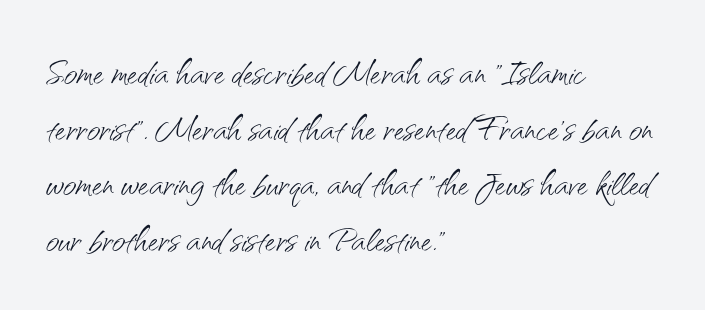
Q: Is the text bold? A: No.
Q: Is the text italic (slanted)? A: Yes.
Q: Is the typeface a serif or a sans-serif typeface? A: Sans-serif.
Q: Is the text underlined? A: No.
Q: How is the paragraph aligned? A: Left-aligned.
Q: Is the spacing between letters normal or unusually wide? A: Normal.
Q: Width (condensed, normal, or wide)? A: Normal.
Q: Stroke contrast? A: Medium.
Q: x-height? A: Small.
Q: Monospaced? A: No.
